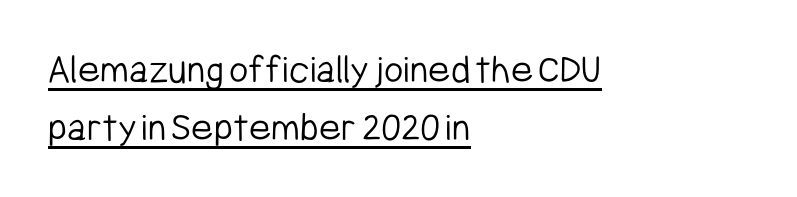
{"serif": "no", "italic": "no", "bold": "no", "weight": "light", "width": "condensed", "stroke_contrast": "low", "x_height": "medium", "monospaced": "no", "underline": "yes", "align": "left", "line_spacing": "normal", "line_spacing_ratio": 1.38, "letter_spacing": "normal", "letter_spacing_em": 0.0, "glyph_px": 42}
